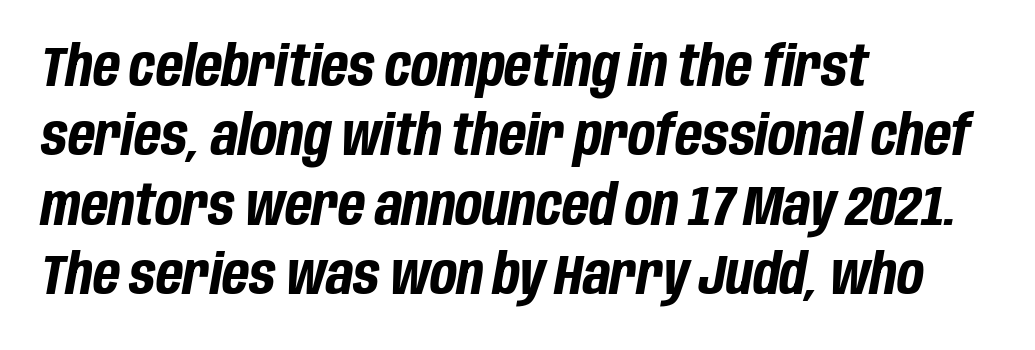
The image shows 56 px bold, condensed type, italic (leaning right); set left-aligned, line spacing 1.24x, normal letter spacing, not underlined; low stroke contrast and a large x-height.
